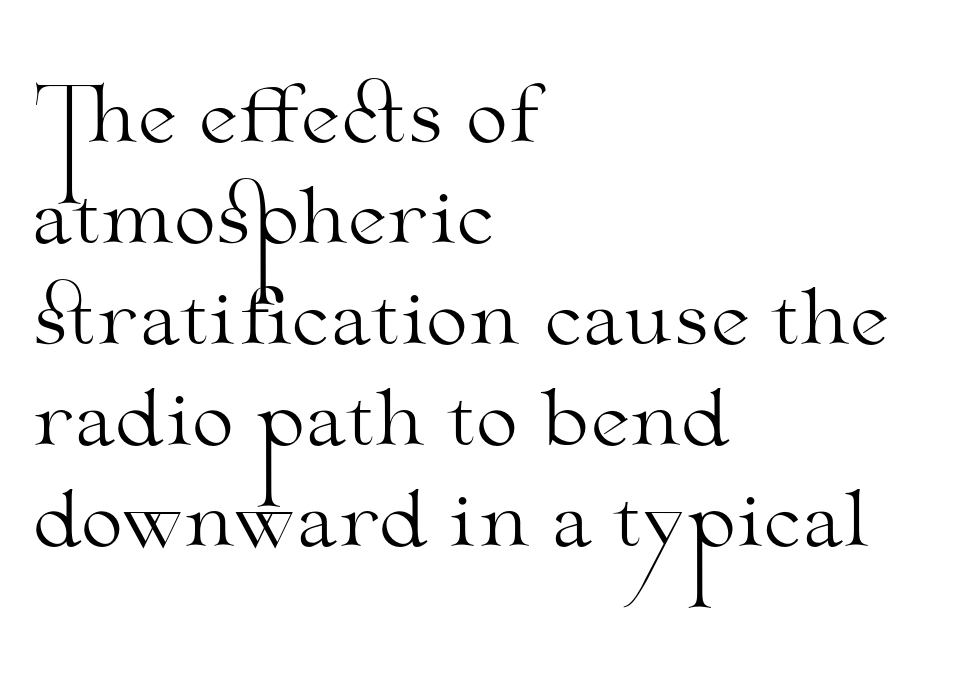
The letterforms sit shoulder to shoulder at normal distance. Unbolded letterforms with no extra heft. A clean baseline with only descenders dipping below it. Every stem runs plumb, perpendicular to the baseline. The letters carry serifs — small finishing strokes at the ends of their stems.
